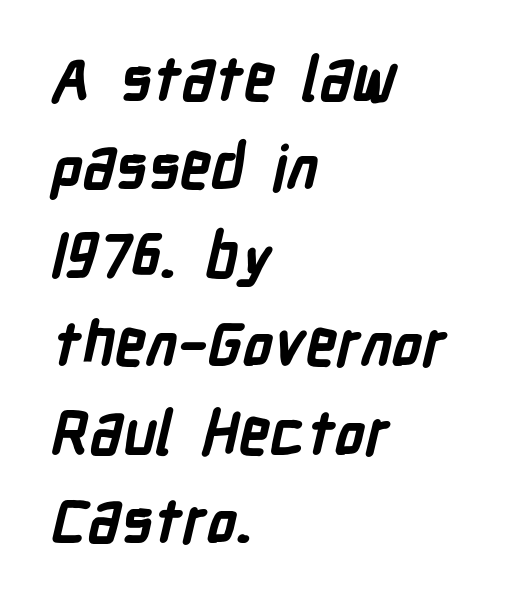
Q: Is the text bold? A: Yes.
Q: Is the typeface a serif or a sans-serif typeface? A: Sans-serif.
Q: Is the text underlined? A: No.
Q: How is the paragraph aligned? A: Left-aligned.
Q: Is the spacing between letters normal or unusually wide? A: Normal.
Q: Is the spacing between lines tight, normal or loose? A: Normal.
Q: Width (condensed, normal, or wide)? A: Condensed.
Q: Stroke contrast? A: Low.
Q: x-height? A: Medium.
Q: Monospaced? A: No.
